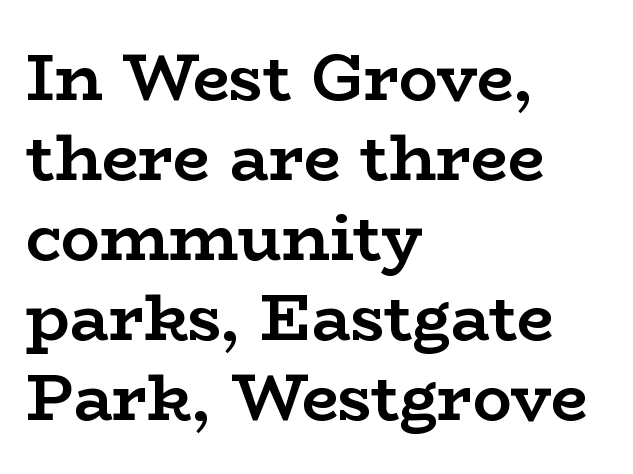
The passage shown has conventional tracking throughout. What weight is shown? A full bold with thick strokes. The font family rendered here belongs to the serif group. You could not count columns in this text — the font is proportionally spaced. Underline: absent.
